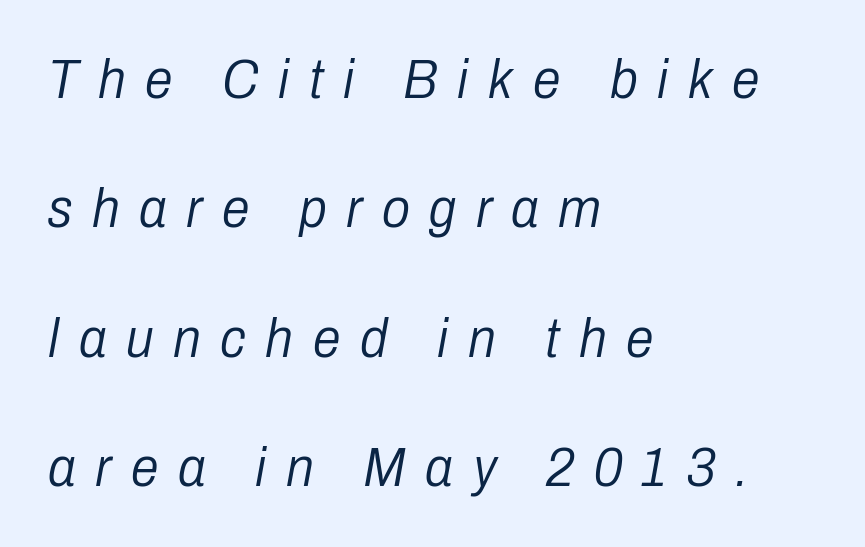
The image shows 56 px light, condensed type, italic (leaning right); set left-aligned, loose line spacing (2.31x), unusually wide letter spacing (+0.35 em), not underlined; low stroke contrast and a medium x-height.
